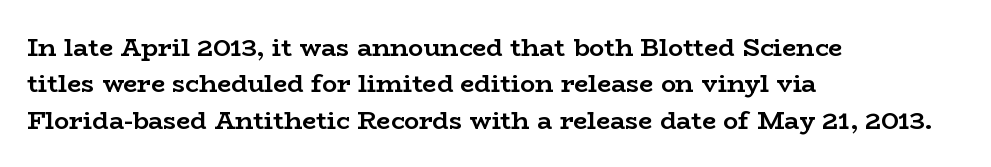
{"italic": "no", "bold": "yes", "underline": "no", "align": "left", "line_spacing": "normal", "line_spacing_ratio": 1.46, "letter_spacing": "normal", "letter_spacing_em": 0.0, "glyph_px": 25}
